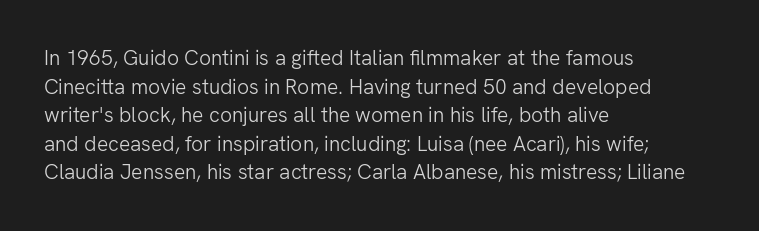
{"italic": "no", "bold": "no", "underline": "no", "align": "left", "line_spacing": "normal", "line_spacing_ratio": 1.36, "letter_spacing": "normal", "letter_spacing_em": 0.0, "glyph_px": 21}
